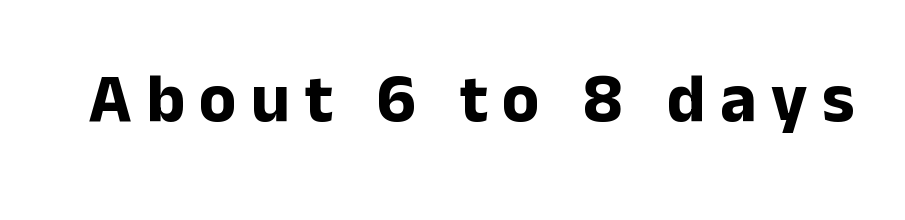
Q: Is the text bold? A: Yes.
Q: Is the text italic (slanted)? A: No, it is upright.
Q: Is the typeface a serif or a sans-serif typeface? A: Sans-serif.
Q: Is the text underlined? A: No.
Q: Is the spacing between letters normal or unusually wide? A: Unusually wide.
Q: Width (condensed, normal, or wide)? A: Normal.
Q: Stroke contrast? A: Low.
Q: x-height? A: Medium.
Q: Monospaced? A: No.
